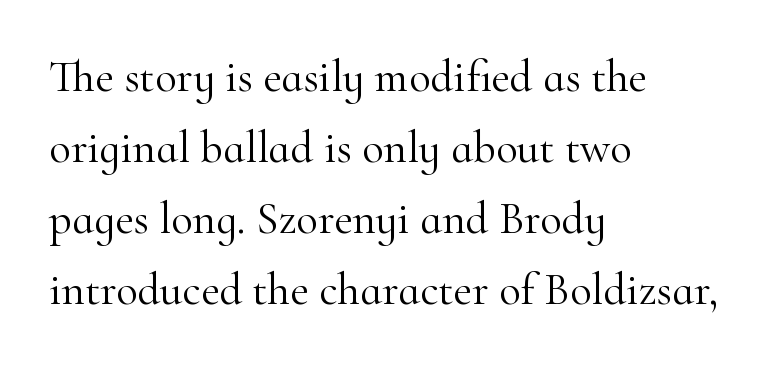
Is the letter spacing exaggerated? No — it looks like the ordinary default. Do the letters lean? They stand straight. Each letter keeps its own natural width here, so spacing adapts to shape. Quick note: interline space is typical. Classification — serif.
